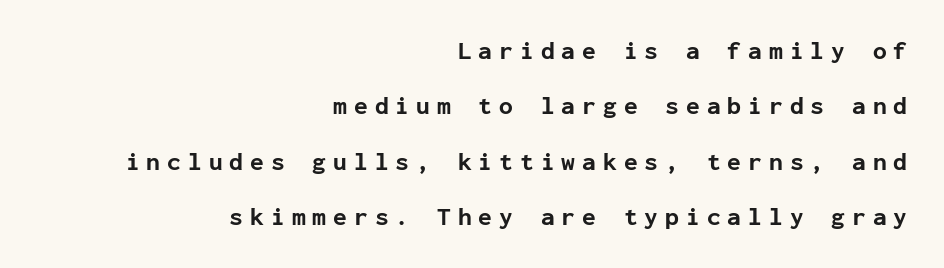
{"italic": "no", "bold": "yes", "underline": "no", "align": "right", "line_spacing": "loose", "line_spacing_ratio": 2.22, "letter_spacing": "wide", "letter_spacing_em": 0.28, "glyph_px": 25}
